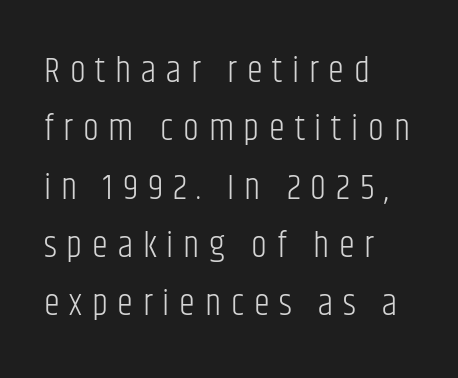
Q: Is the text bold? A: No.
Q: Is the text italic (slanted)? A: No, it is upright.
Q: Is the typeface a serif or a sans-serif typeface? A: Sans-serif.
Q: Is the text underlined? A: No.
Q: How is the paragraph aligned? A: Left-aligned.
Q: Is the spacing between letters normal or unusually wide? A: Unusually wide.
Q: Is the spacing between lines tight, normal or loose? A: Normal.
Q: Width (condensed, normal, or wide)? A: Condensed.
Q: Stroke contrast? A: Low.
Q: x-height? A: Large.
Q: Monospaced? A: No.
